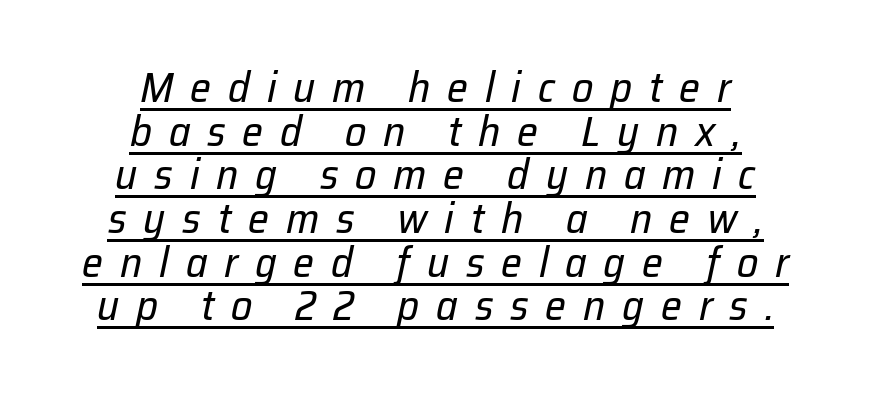
The image shows 42 px regular-weight type, italic (leaning right); set centered, tight line spacing (1.04x), unusually wide letter spacing (+0.4 em), underlined; low stroke contrast and a medium x-height.
